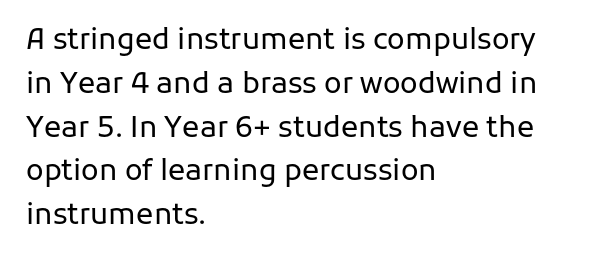
This is not heavy type; no bold has been used. A typesetter would call this proportional, since set widths differ per character. Compared with typical body copy, the letter spacing here is the same. The passage shown is not underscored anywhere.
